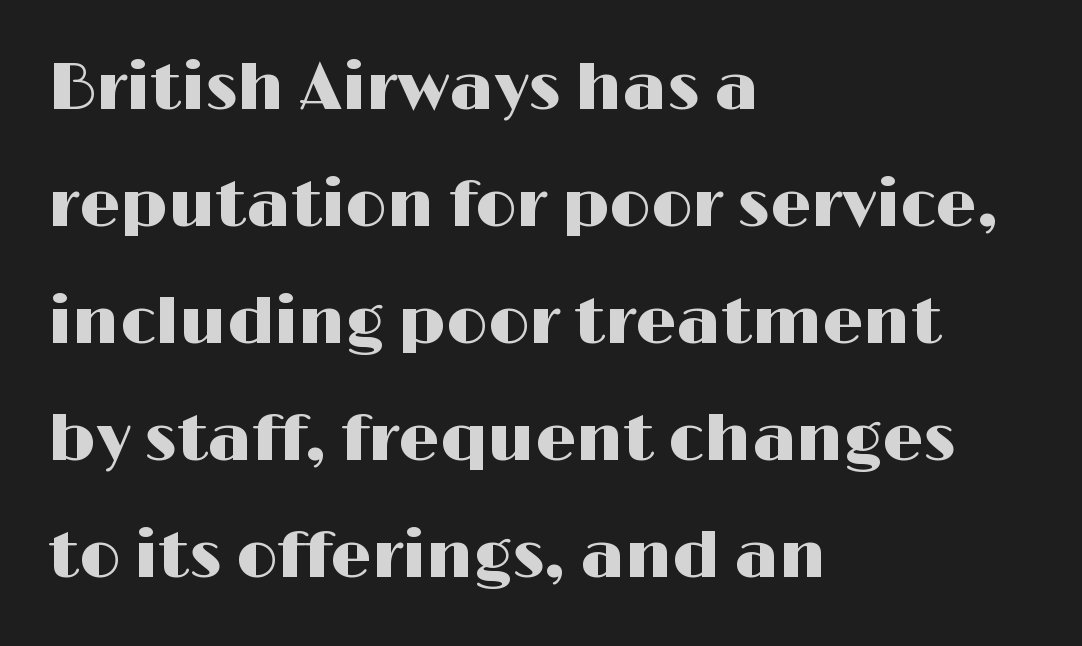
The image shows 65 px wide sans-serif type, upright; set left-aligned, line spacing 1.8x, normal letter spacing, not underlined; high stroke contrast and a medium x-height.
